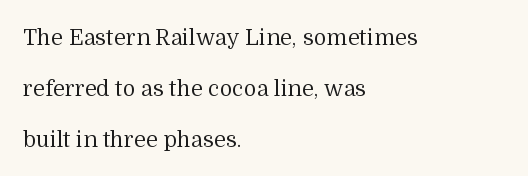
The image shows 22 px text type, upright; set left-aligned, loose line spacing (2.32x), normal letter spacing, not underlined.
